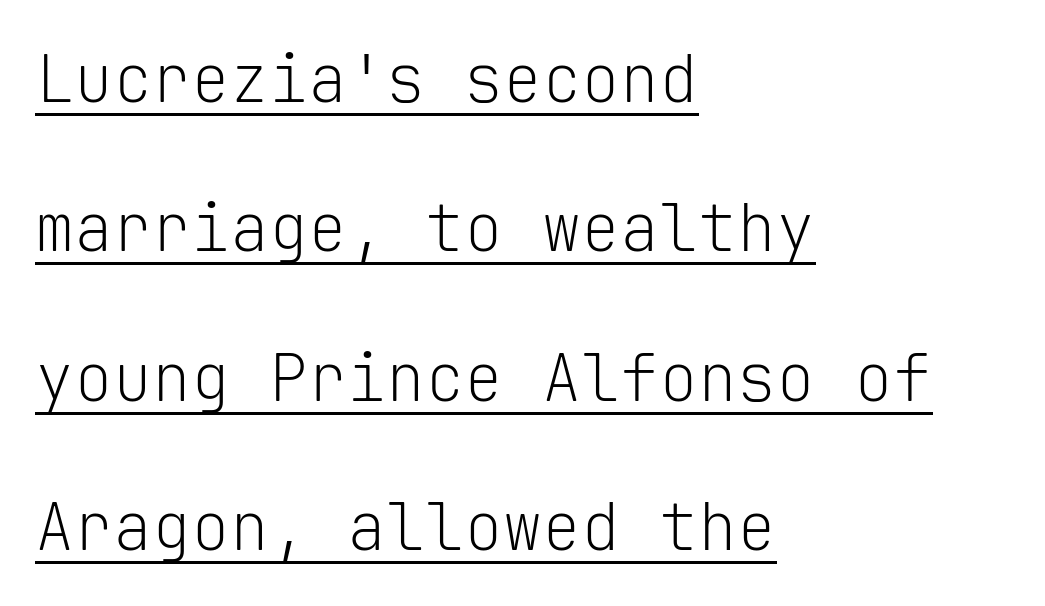
The image shows 65 px light sans-serif type, upright, monospaced; set left-aligned, loose line spacing (2.3x), normal letter spacing, underlined; low stroke contrast and a medium x-height.
